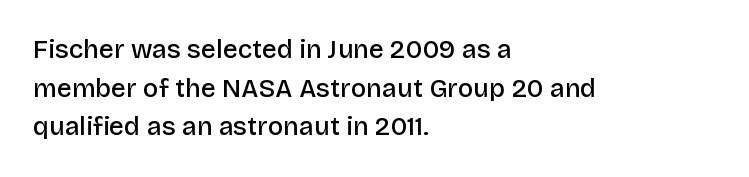
{"italic": "no", "bold": "semi", "underline": "no", "align": "left", "line_spacing": "normal", "line_spacing_ratio": 1.49, "letter_spacing": "normal", "letter_spacing_em": 0.0, "glyph_px": 26}
